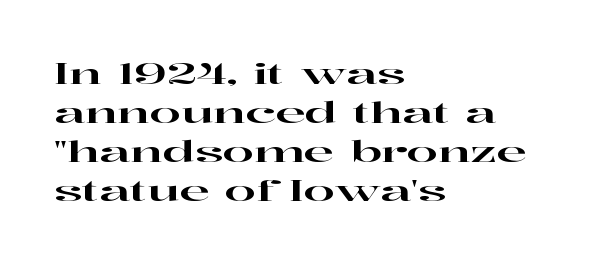
{"serif": "yes", "italic": "no", "width": "wide", "stroke_contrast": "high", "x_height": "medium", "monospaced": "no", "underline": "no", "align": "left", "line_spacing": "normal", "line_spacing_ratio": 1.39, "letter_spacing": "normal", "letter_spacing_em": 0.0, "glyph_px": 28}
